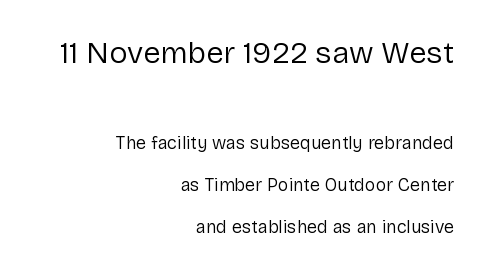
Q: Is the text bold? A: No.
Q: Is the text italic (slanted)? A: No, it is upright.
Q: Is the typeface a serif or a sans-serif typeface? A: Sans-serif.
Q: Is the text underlined? A: No.
Q: How is the paragraph aligned? A: Right-aligned.
Q: Is the spacing between letters normal or unusually wide? A: Normal.
Q: Is the spacing between lines tight, normal or loose? A: Loose.
Q: Which block of text is set in a larger size, the first (top) or the second (bottom)? A: The first (top) one.
Q: Width (condensed, normal, or wide)? A: Normal.
Q: Stroke contrast? A: Low.
Q: x-height? A: Medium.
Q: Monospaced? A: No.
